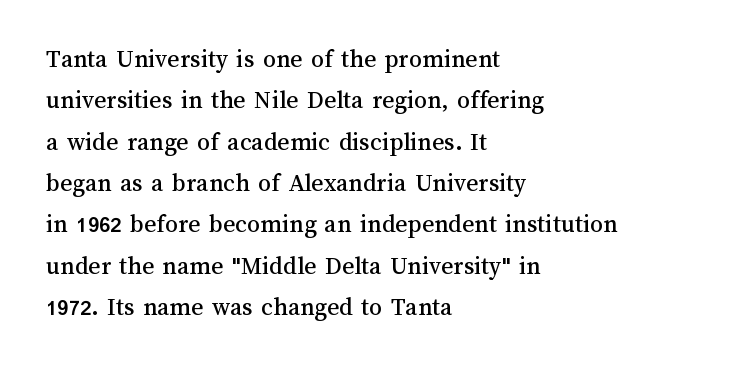
Honestly, there is no underline to notice here at all. Nothing unusual about the tracking: characters are spaced as the font intends. These lines stack with their left ends in a neat column. Posture: vertical. Normally led — the rows are evenly, conventionally spaced.
